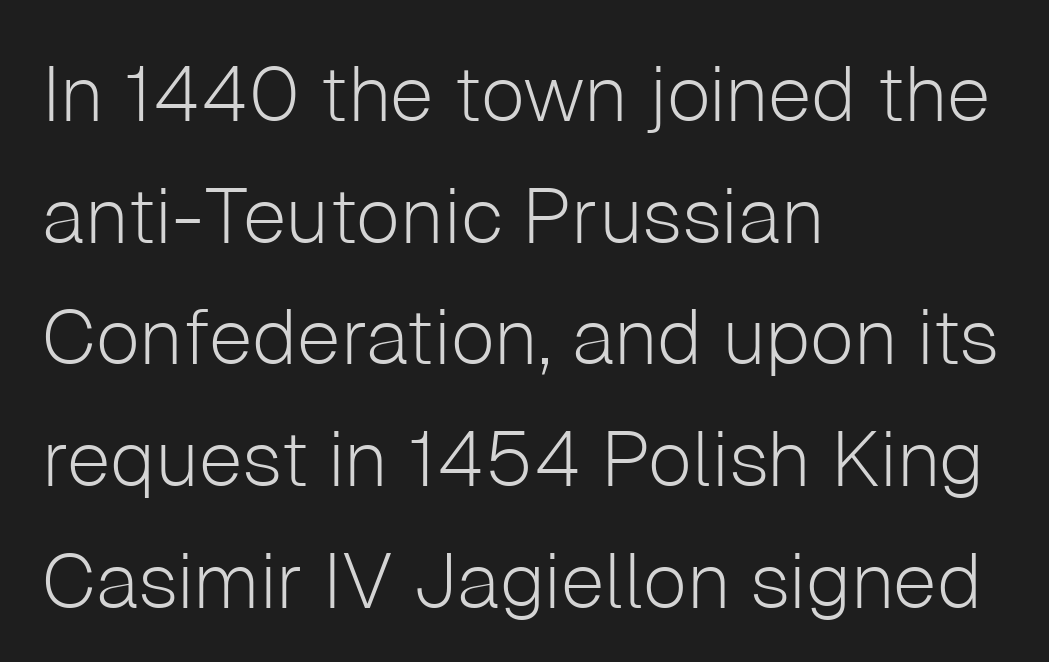
{"serif": "no", "italic": "no", "bold": "no", "weight": "light", "width": "normal", "stroke_contrast": "low", "x_height": "medium", "monospaced": "no", "underline": "no", "align": "left", "line_spacing": "normal", "line_spacing_ratio": 1.56, "letter_spacing": "normal", "letter_spacing_em": 0.0, "glyph_px": 78}
